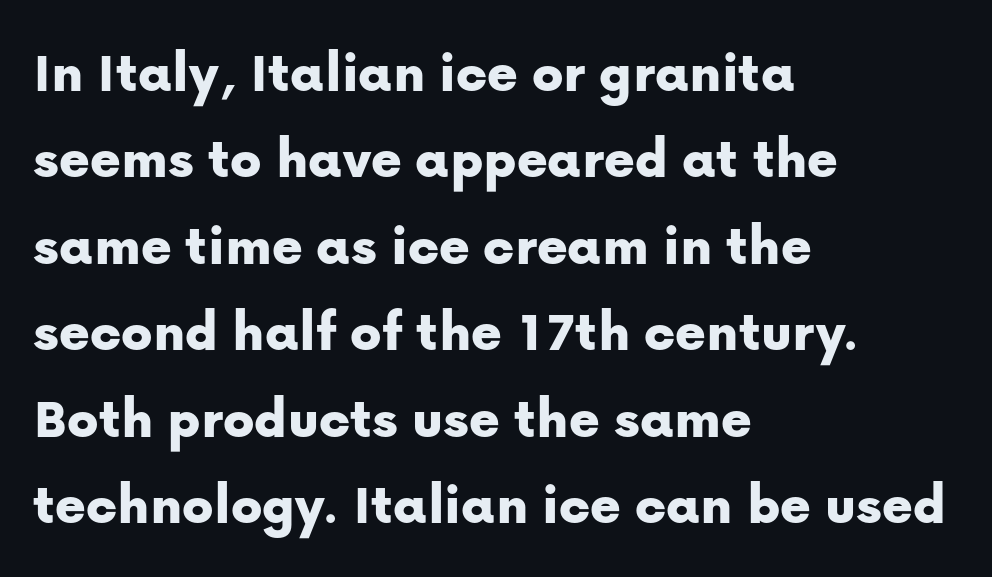
The paragraph has a hard left edge and a soft right edge. Each word holds together tightly as a unit, with standard inter-letter gaps. Line spacing here is normal. Descenders are the only things crossing below the line.
